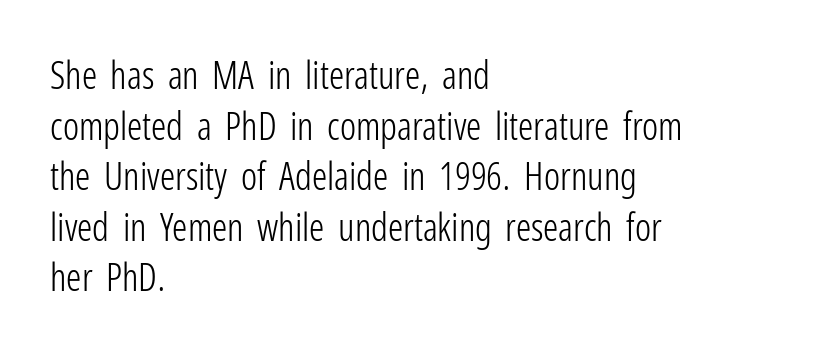
Q: Is the text bold? A: No.
Q: Is the text italic (slanted)? A: No, it is upright.
Q: Is the typeface a serif or a sans-serif typeface? A: Sans-serif.
Q: Is the text underlined? A: No.
Q: How is the paragraph aligned? A: Left-aligned.
Q: Is the spacing between letters normal or unusually wide? A: Normal.
Q: Is the spacing between lines tight, normal or loose? A: Normal.
Q: Width (condensed, normal, or wide)? A: Condensed.
Q: Stroke contrast? A: Low.
Q: x-height? A: Medium.
Q: Monospaced? A: No.
